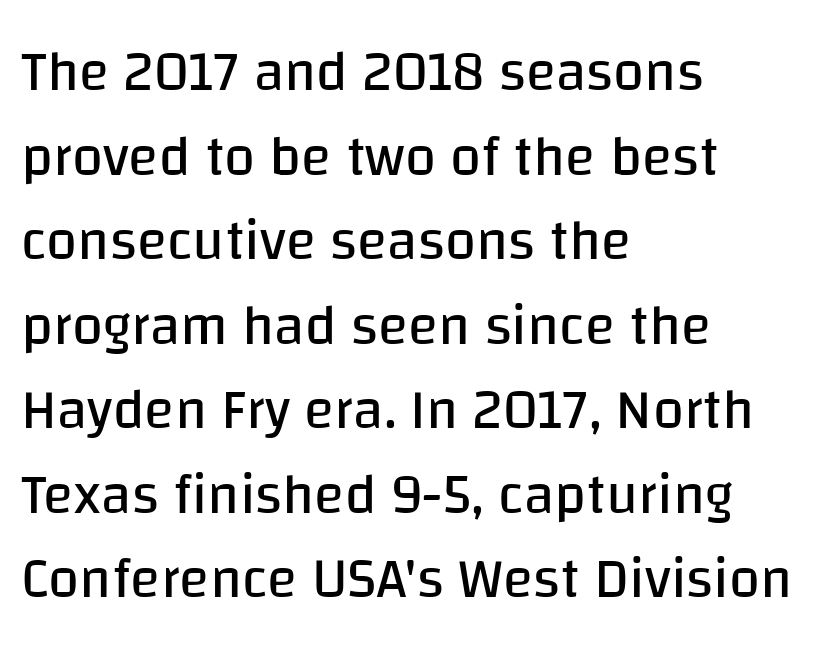
Q: Is the text bold? A: No.
Q: Is the text italic (slanted)? A: No, it is upright.
Q: Is the typeface a serif or a sans-serif typeface? A: Sans-serif.
Q: Is the text underlined? A: No.
Q: How is the paragraph aligned? A: Left-aligned.
Q: Is the spacing between letters normal or unusually wide? A: Normal.
Q: Is the spacing between lines tight, normal or loose? A: Normal.
Q: Width (condensed, normal, or wide)? A: Normal.
Q: Stroke contrast? A: Low.
Q: x-height? A: Large.
Q: Monospaced? A: No.
